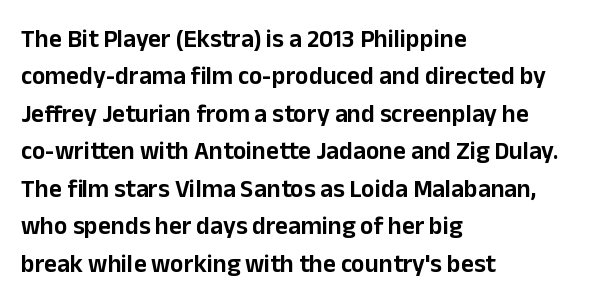
{"italic": "no", "underline": "no", "align": "left", "line_spacing": "normal", "line_spacing_ratio": 1.5, "letter_spacing": "normal", "letter_spacing_em": 0.0, "glyph_px": 25}
